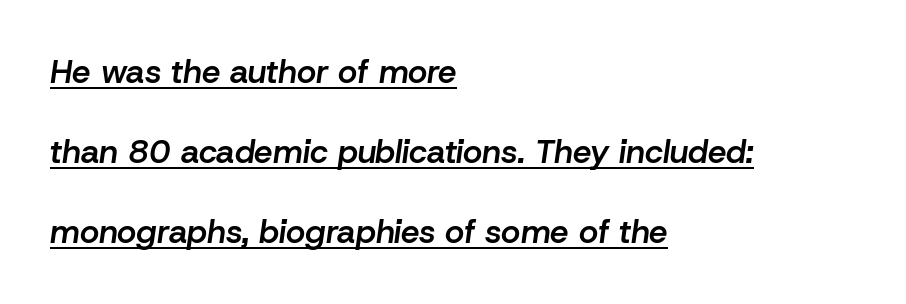
{"italic": "yes", "lean": "right", "slant_degrees": 8, "bold": "semi", "weight": "semibold", "width": "normal", "stroke_contrast": "low", "x_height": "medium", "monospaced": "no", "underline": "yes", "align": "left", "line_spacing": "loose", "line_spacing_ratio": 2.43, "letter_spacing": "normal", "letter_spacing_em": 0.0, "glyph_px": 33}
